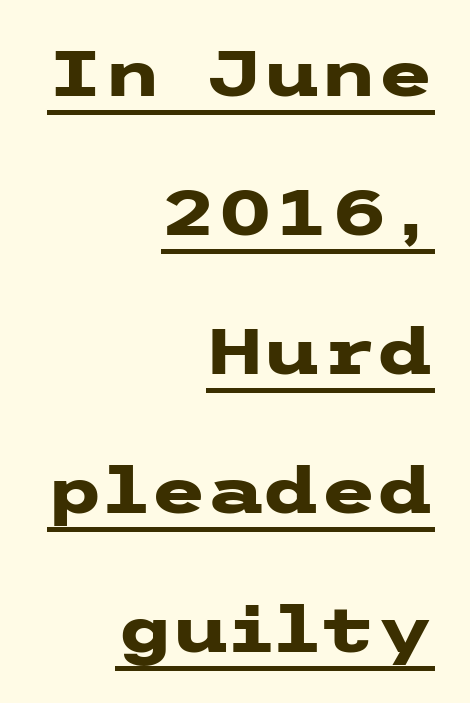
Q: Is the text bold? A: Yes.
Q: Is the text italic (slanted)? A: No, it is upright.
Q: Is the typeface a serif or a sans-serif typeface? A: Sans-serif.
Q: Is the text underlined? A: Yes.
Q: How is the paragraph aligned? A: Right-aligned.
Q: Is the spacing between letters normal or unusually wide? A: Normal.
Q: Is the spacing between lines tight, normal or loose? A: Loose.
Q: Width (condensed, normal, or wide)? A: Wide.
Q: Stroke contrast? A: Low.
Q: x-height? A: Medium.
